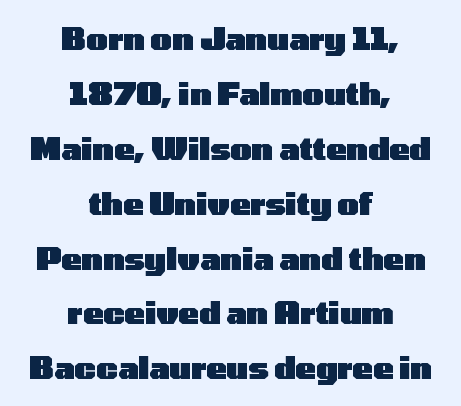
{"serif": "no", "italic": "no", "bold": "yes", "weight": "heavy", "width": "wide", "stroke_contrast": "low", "x_height": "medium", "monospaced": "no", "underline": "no", "align": "center", "line_spacing_ratio": 1.83, "letter_spacing": "normal", "letter_spacing_em": 0.0, "glyph_px": 30}
